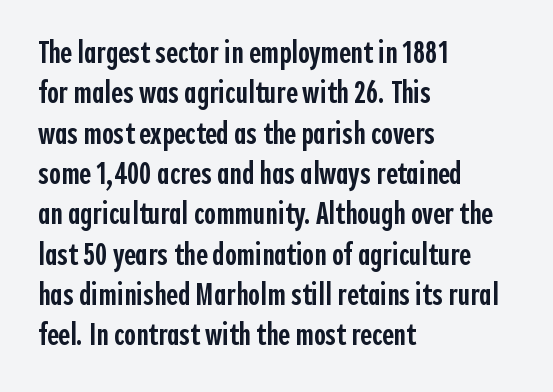
Q: Is the text bold? A: Semi-bold.
Q: Is the text italic (slanted)? A: No, it is upright.
Q: Is the typeface a serif or a sans-serif typeface? A: Sans-serif.
Q: Is the text underlined? A: No.
Q: How is the paragraph aligned? A: Left-aligned.
Q: Is the spacing between letters normal or unusually wide? A: Normal.
Q: Is the spacing between lines tight, normal or loose? A: Normal.
Q: Width (condensed, normal, or wide)? A: Condensed.
Q: x-height? A: Medium.
Q: Monospaced? A: No.
